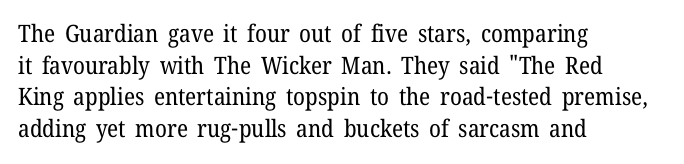
Q: Is the text bold? A: No.
Q: Is the text italic (slanted)? A: No, it is upright.
Q: Is the text underlined? A: No.
Q: How is the paragraph aligned? A: Left-aligned.
Q: Is the spacing between letters normal or unusually wide? A: Normal.
Q: Is the spacing between lines tight, normal or loose? A: Normal.
